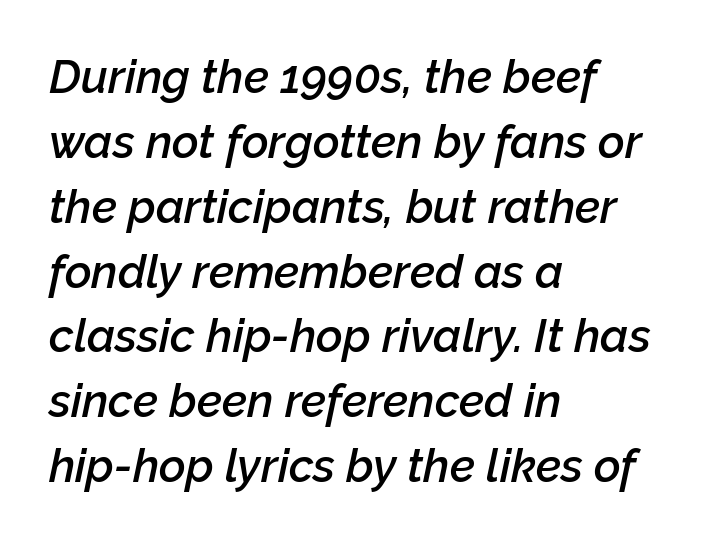
{"italic": "yes", "lean": "right", "slant_degrees": 12, "bold": "semi", "weight": "semibold", "width": "normal", "stroke_contrast": "low", "x_height": "medium", "monospaced": "no", "underline": "no", "align": "left", "line_spacing": "normal", "line_spacing_ratio": 1.41, "letter_spacing": "normal", "letter_spacing_em": 0.0, "glyph_px": 46}
